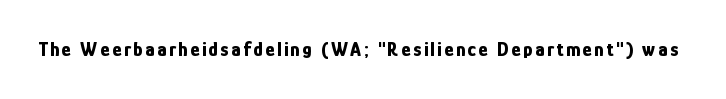
{"italic": "no", "bold": "yes", "underline": "no", "glyph_px": 20}
